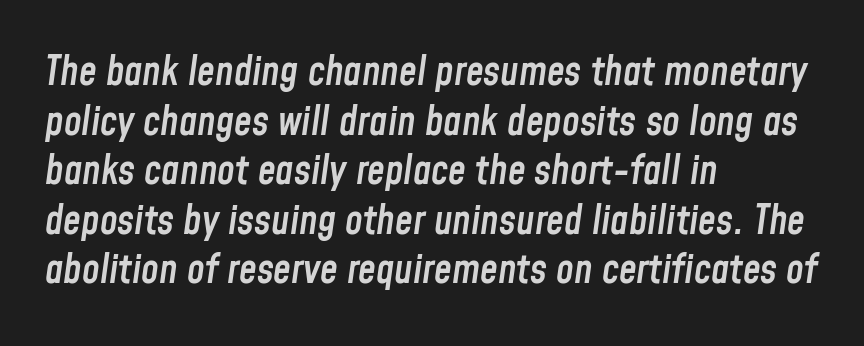
Caption: multi-line text, flush left, ragged right. Quick note: italic. On the weight axis this lands at semibold, roughly 600. Compared with typical body copy, the letter spacing here is the same. Spacing verdict: proportional, widths tailored to each character.
